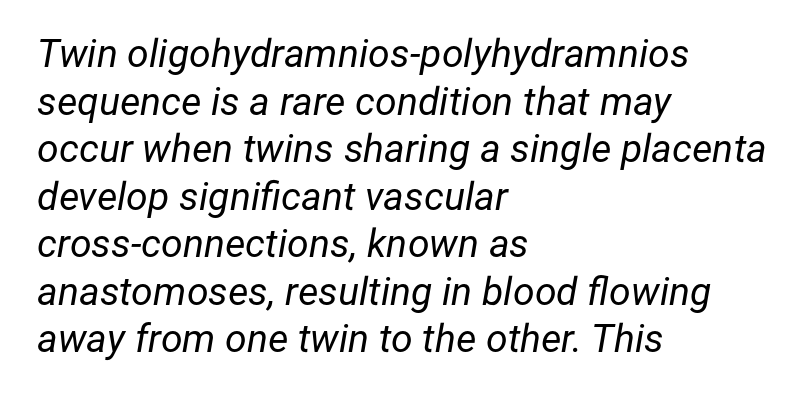
The image shows 39 px regular-weight type, italic (leaning right); set left-aligned, line spacing 1.22x, normal letter spacing, not underlined; low stroke contrast and a medium x-height.
